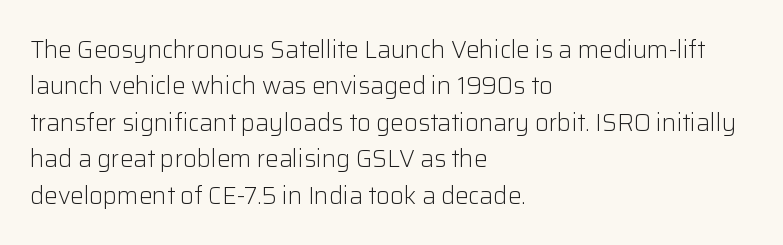
{"italic": "no", "bold": "no", "underline": "no", "align": "left", "line_spacing": "normal", "line_spacing_ratio": 1.52, "letter_spacing": "normal", "letter_spacing_em": 0.0, "glyph_px": 24}
